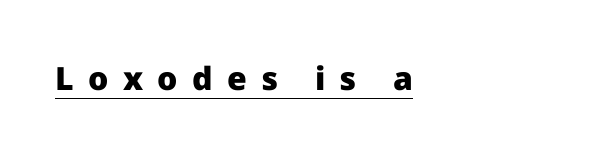
Q: Is the text bold? A: Yes.
Q: Is the text italic (slanted)? A: No, it is upright.
Q: Is the typeface a serif or a sans-serif typeface? A: Sans-serif.
Q: Is the text underlined? A: Yes.
Q: How is the paragraph aligned? A: Left-aligned.
Q: Is the spacing between letters normal or unusually wide? A: Unusually wide.
Q: Width (condensed, normal, or wide)? A: Normal.
Q: Stroke contrast? A: Low.
Q: x-height? A: Medium.
Q: Monospaced? A: No.
